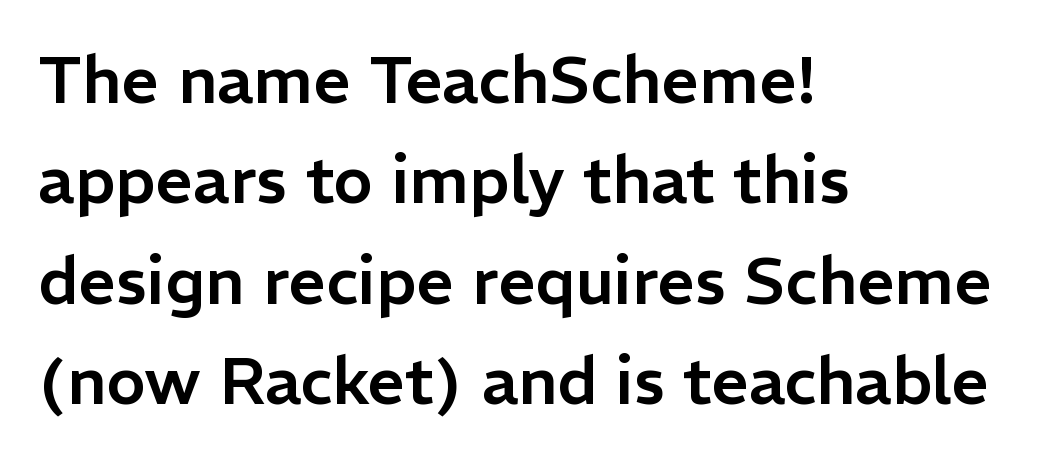
Q: Is the text italic (slanted)? A: No, it is upright.
Q: Is the typeface a serif or a sans-serif typeface? A: Sans-serif.
Q: Is the text underlined? A: No.
Q: How is the paragraph aligned? A: Left-aligned.
Q: Is the spacing between letters normal or unusually wide? A: Normal.
Q: Is the spacing between lines tight, normal or loose? A: Normal.
Q: Width (condensed, normal, or wide)? A: Normal.
Q: Stroke contrast? A: Low.
Q: x-height? A: Medium.
Q: Monospaced? A: No.
